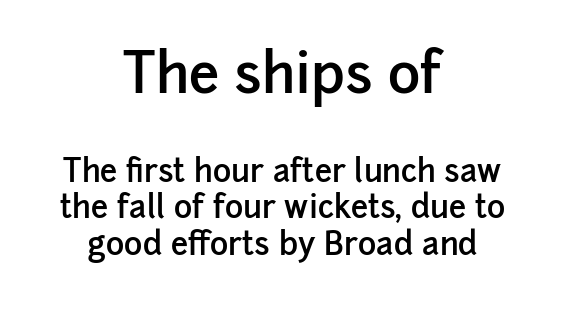
{"serif": "no", "italic": "no", "bold": "semi", "weight": "semibold", "width": "normal", "stroke_contrast": "low", "x_height": "medium", "monospaced": "no", "underline": "no", "align": "center", "line_spacing_ratio": 1.18, "letter_spacing": "normal", "letter_spacing_em": 0.0, "larger_block": "first", "size_ratio": 1.77, "glyph_px": 55}
